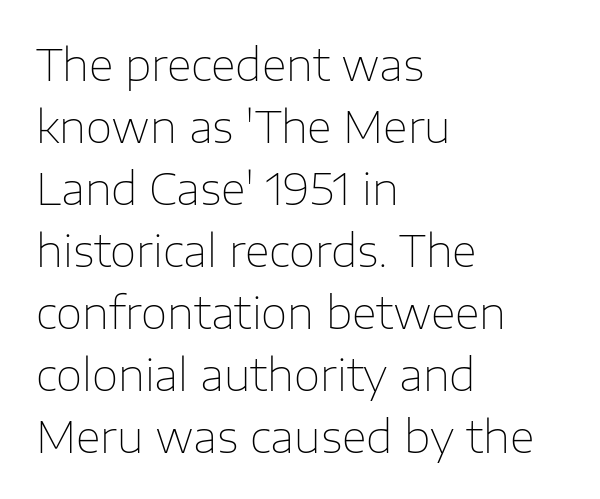
{"serif": "no", "italic": "no", "bold": "no", "weight": "thin", "width": "normal", "stroke_contrast": "low", "x_height": "medium", "monospaced": "no", "underline": "no", "align": "left", "line_spacing": "normal", "line_spacing_ratio": 1.44, "letter_spacing": "normal", "letter_spacing_em": 0.0, "glyph_px": 43}
